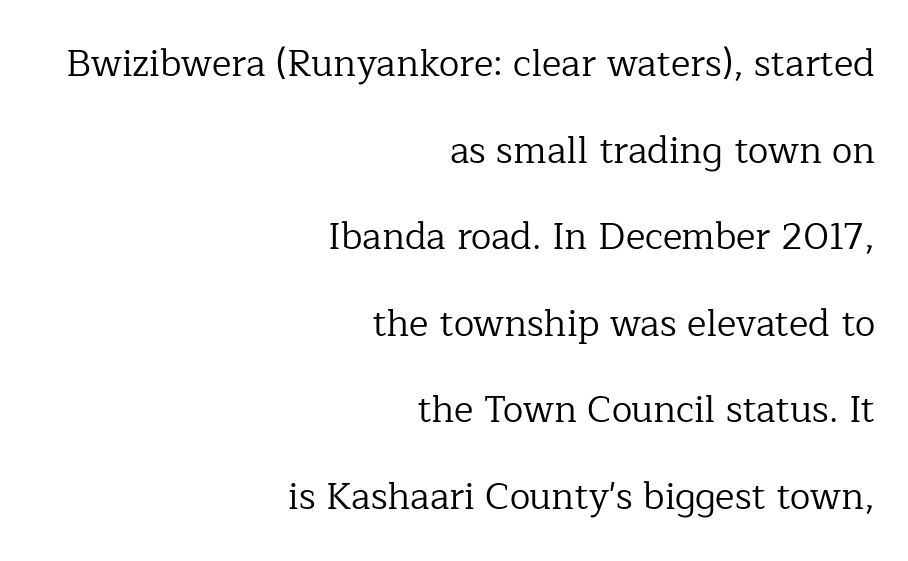
Q: Is the text bold? A: No.
Q: Is the text italic (slanted)? A: No, it is upright.
Q: Is the typeface a serif or a sans-serif typeface? A: Serif.
Q: Is the text underlined? A: No.
Q: How is the paragraph aligned? A: Right-aligned.
Q: Is the spacing between letters normal or unusually wide? A: Normal.
Q: Is the spacing between lines tight, normal or loose? A: Loose.
Q: Width (condensed, normal, or wide)? A: Normal.
Q: Stroke contrast? A: Low.
Q: x-height? A: Medium.
Q: Monospaced? A: No.
